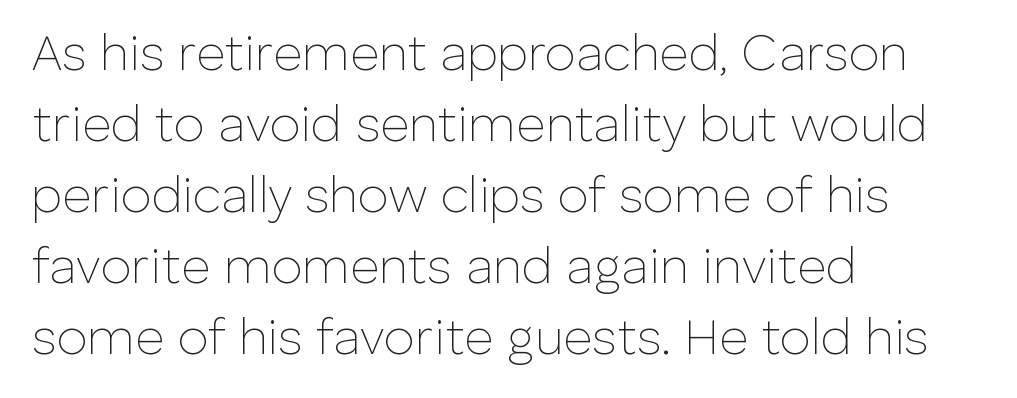
The ragged edge is on the right, which tells us the setting is flush left. Each letter keeps its own natural width here, so spacing adapts to shape. These lines are composed in type without serifs. If you measured baseline to baseline, you'd find a middling distance. Characters follow at the spacing the type designer built in. Heft: none added — not bold.
